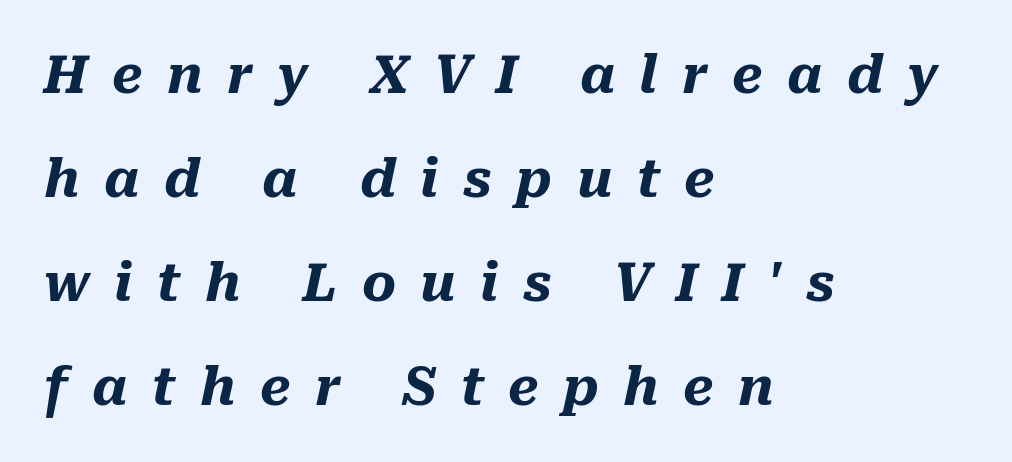
You could not count columns in this text — the font is proportionally spaced. A student would call this left alignment; a typographer would say flush left, rag right. The glyphs have the mass of a bold cut. Lines of text with bare space underneath. The tracking jumps out immediately: characters are airy and widely separated.
